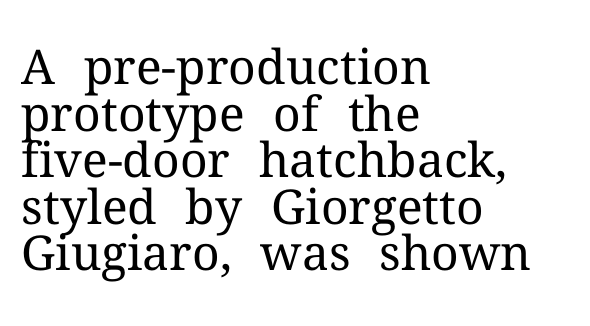
{"serif": "yes", "italic": "no", "bold": "no", "weight": "regular", "width": "normal", "stroke_contrast": "medium", "x_height": "medium", "monospaced": "no", "underline": "no", "align": "left", "line_spacing": "tight", "line_spacing_ratio": 0.97, "letter_spacing": "normal", "letter_spacing_em": 0.0, "glyph_px": 48}
